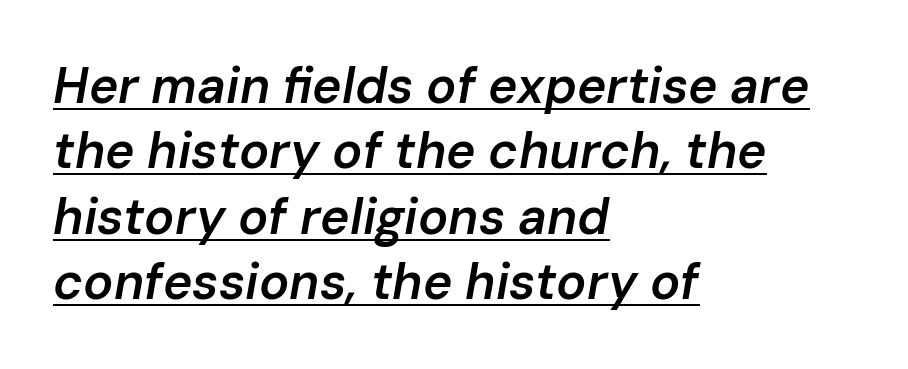
Q: Is the text bold? A: Semi-bold.
Q: Is the text italic (slanted)? A: Yes, it leans right by about 10 degrees.
Q: Is the text underlined? A: Yes.
Q: How is the paragraph aligned? A: Left-aligned.
Q: Is the spacing between letters normal or unusually wide? A: Normal.
Q: Is the spacing between lines tight, normal or loose? A: Normal.
Q: Width (condensed, normal, or wide)? A: Normal.
Q: Stroke contrast? A: Low.
Q: x-height? A: Medium.
Q: Monospaced? A: No.
